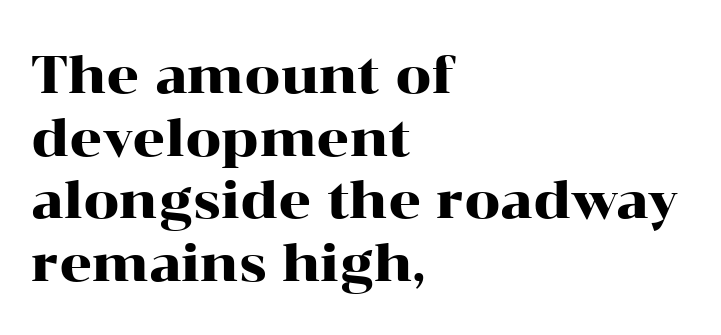
{"serif": "yes", "italic": "no", "width": "wide", "stroke_contrast": "high", "x_height": "medium", "monospaced": "no", "underline": "no", "align": "left", "line_spacing_ratio": 1.23, "letter_spacing": "normal", "letter_spacing_em": 0.0, "glyph_px": 51}
